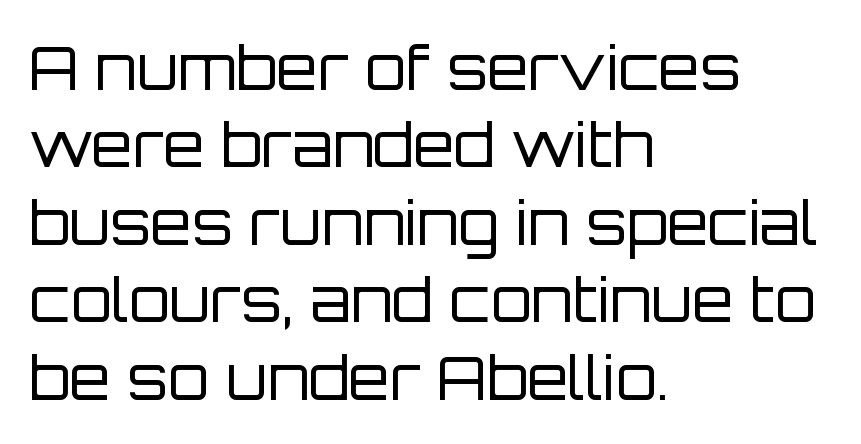
Q: Is the text bold? A: No.
Q: Is the text italic (slanted)? A: No, it is upright.
Q: Is the typeface a serif or a sans-serif typeface? A: Sans-serif.
Q: Is the text underlined? A: No.
Q: How is the paragraph aligned? A: Left-aligned.
Q: Is the spacing between letters normal or unusually wide? A: Normal.
Q: Is the spacing between lines tight, normal or loose? A: Normal.
Q: Width (condensed, normal, or wide)? A: Normal.
Q: Stroke contrast? A: Low.
Q: x-height? A: Large.
Q: Monospaced? A: No.
